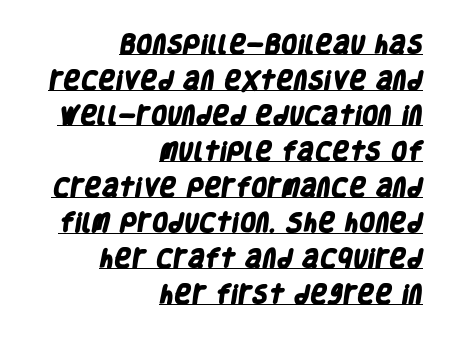
Q: Is the text bold? A: Yes.
Q: Is the text underlined? A: Yes.
Q: How is the paragraph aligned? A: Right-aligned.
Q: Is the spacing between letters normal or unusually wide? A: Normal.
Q: Is the spacing between lines tight, normal or loose? A: Normal.
